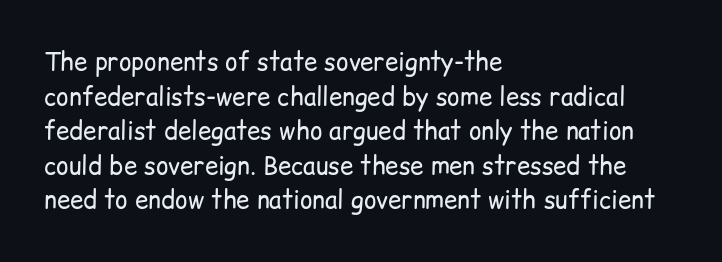
Q: Is the text bold? A: No.
Q: Is the text italic (slanted)? A: No, it is upright.
Q: Is the text underlined? A: No.
Q: How is the paragraph aligned? A: Left-aligned.
Q: Is the spacing between letters normal or unusually wide? A: Normal.
Q: Is the spacing between lines tight, normal or loose? A: Normal.
